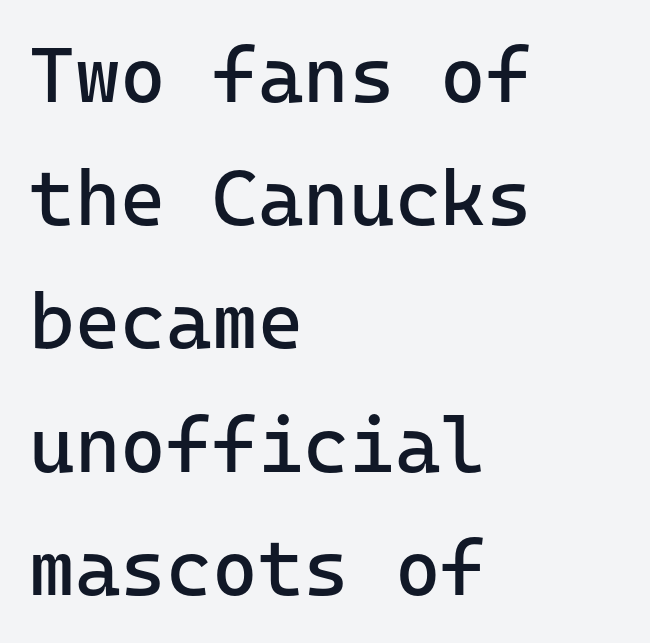
Are there feet on the stems? There aren't — it's a sans. Tracking here is standard; glyphs follow each other at the usual distance. Stems here are at most as thick as an everyday book face. Notice how the passage keeps a crisp vertical edge on the left only. The font's upright variant was chosen for this text. The rendering uses a moderate line-height, typical for paragraphs.
